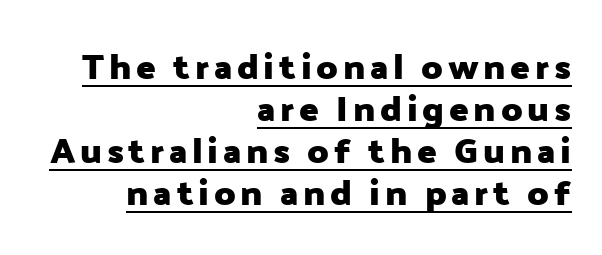
{"serif": "no", "italic": "no", "bold": "yes", "weight": "heavy", "width": "normal", "stroke_contrast": "low", "x_height": "medium", "monospaced": "no", "underline": "yes", "align": "right", "line_spacing_ratio": 1.17, "glyph_px": 36}
